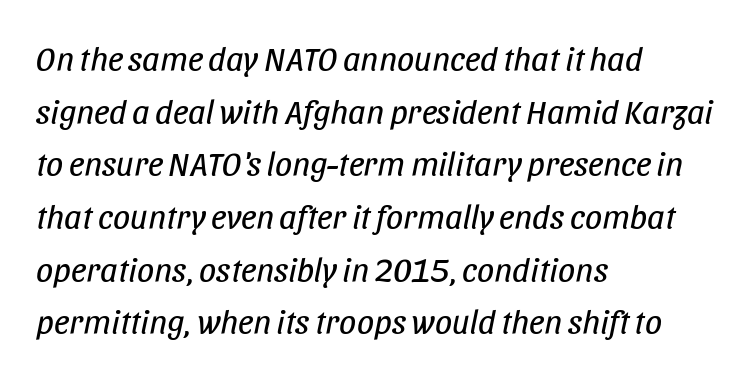
The image shows 34 px regular-weight, condensed type, italic (leaning right); set left-aligned, normal line spacing (1.55x), normal letter spacing, not underlined; low stroke contrast and a large x-height.
